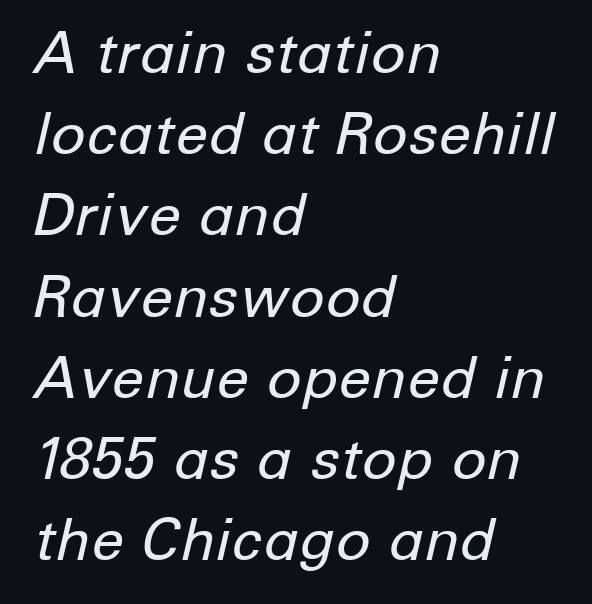
{"italic": "yes", "lean": "right", "slant_degrees": 12, "bold": "no", "weight": "regular", "width": "normal", "stroke_contrast": "low", "x_height": "medium", "monospaced": "no", "underline": "no", "align": "left", "line_spacing": "normal", "line_spacing_ratio": 1.4, "letter_spacing": "normal", "letter_spacing_em": 0.0, "glyph_px": 58}
